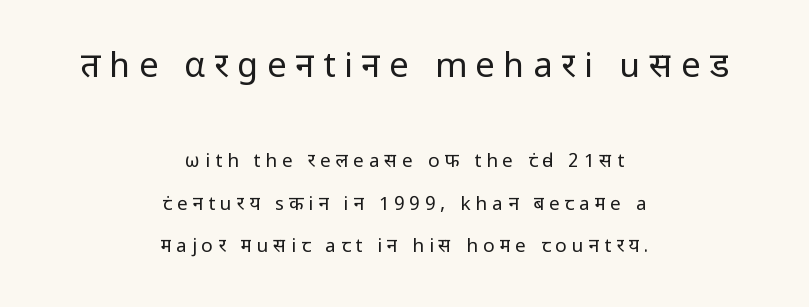
{"serif": "no", "italic": "no", "bold": "no", "weight": "regular", "width": "normal", "stroke_contrast": "low", "x_height": "medium", "monospaced": "no", "underline": "no", "align": "center", "line_spacing": "loose", "line_spacing_ratio": 2.24, "letter_spacing": "wide", "letter_spacing_em": 0.26, "larger_block": "first", "size_ratio": 1.79, "glyph_px": 34}
